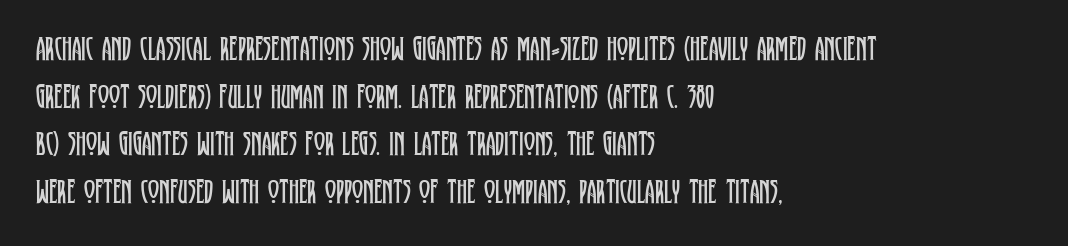
The image shows 34 px regular-weight, condensed serif type, upright; set left-aligned, normal line spacing (1.4x), normal letter spacing, not underlined; low stroke contrast and a large x-height.
